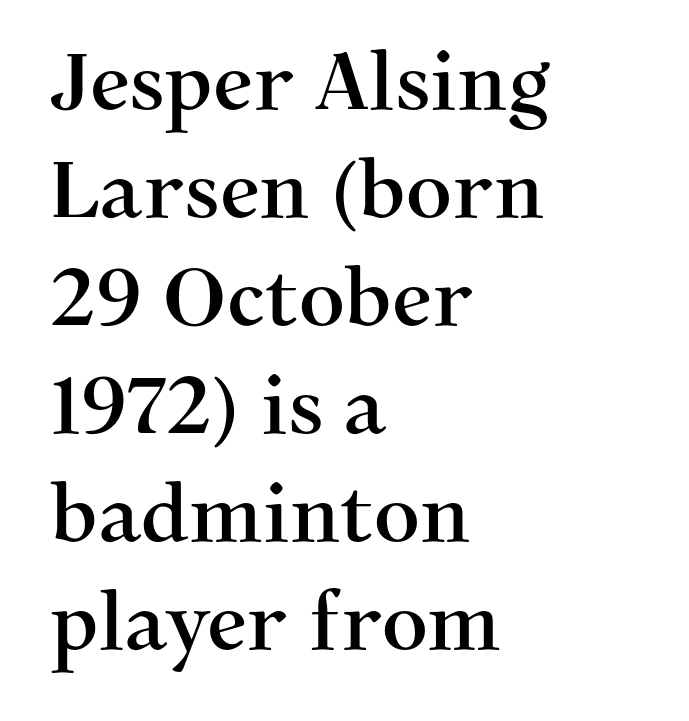
Q: Is the text italic (slanted)? A: No, it is upright.
Q: Is the typeface a serif or a sans-serif typeface? A: Serif.
Q: Is the text underlined? A: No.
Q: How is the paragraph aligned? A: Left-aligned.
Q: Is the spacing between letters normal or unusually wide? A: Normal.
Q: Is the spacing between lines tight, normal or loose? A: Normal.
Q: Width (condensed, normal, or wide)? A: Normal.
Q: Stroke contrast? A: Medium.
Q: x-height? A: Medium.
Q: Monospaced? A: No.
